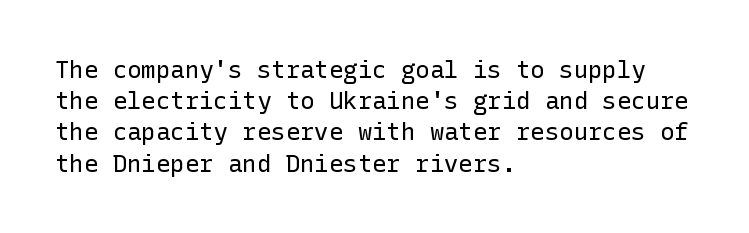
The ragged edge is on the right, which tells us the setting is flush left. The passage shown is not underscored anywhere. These lines were composed using upright roman letters. This sample uses plain, unmodified letter spacing. Reading down the column, the eye jumps a familiar distance to each next line.
